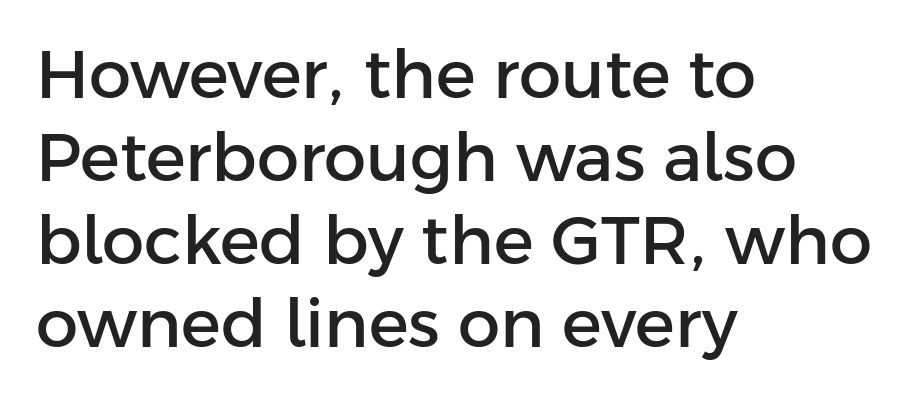
The image shows 67 px sans-serif type, upright; set left-aligned, line spacing 1.24x, normal letter spacing, not underlined; low stroke contrast and a medium x-height.
